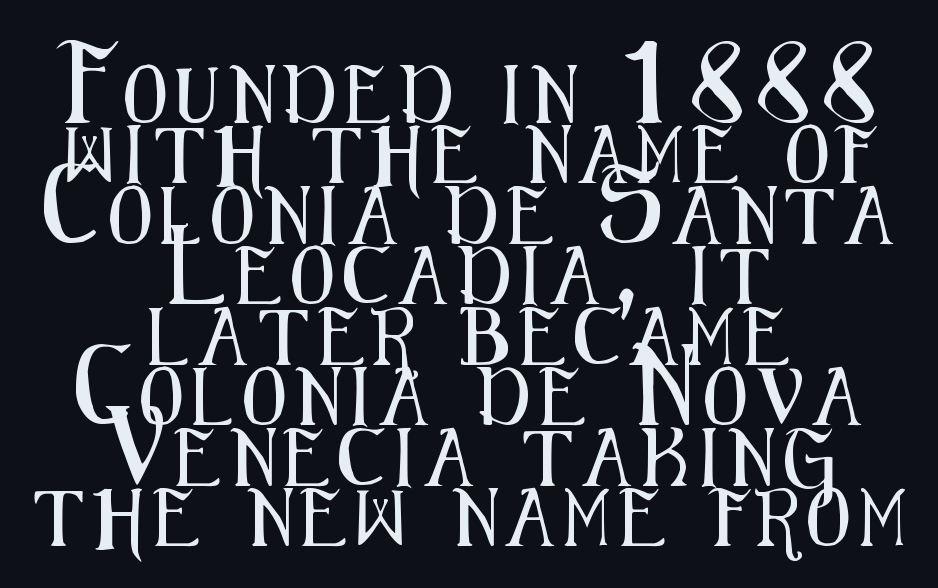
{"italic": "no", "width": "condensed", "stroke_contrast": "medium", "x_height": "medium", "monospaced": "no", "underline": "no", "align": "center", "line_spacing": "tight", "line_spacing_ratio": 1.06, "glyph_px": 57}
